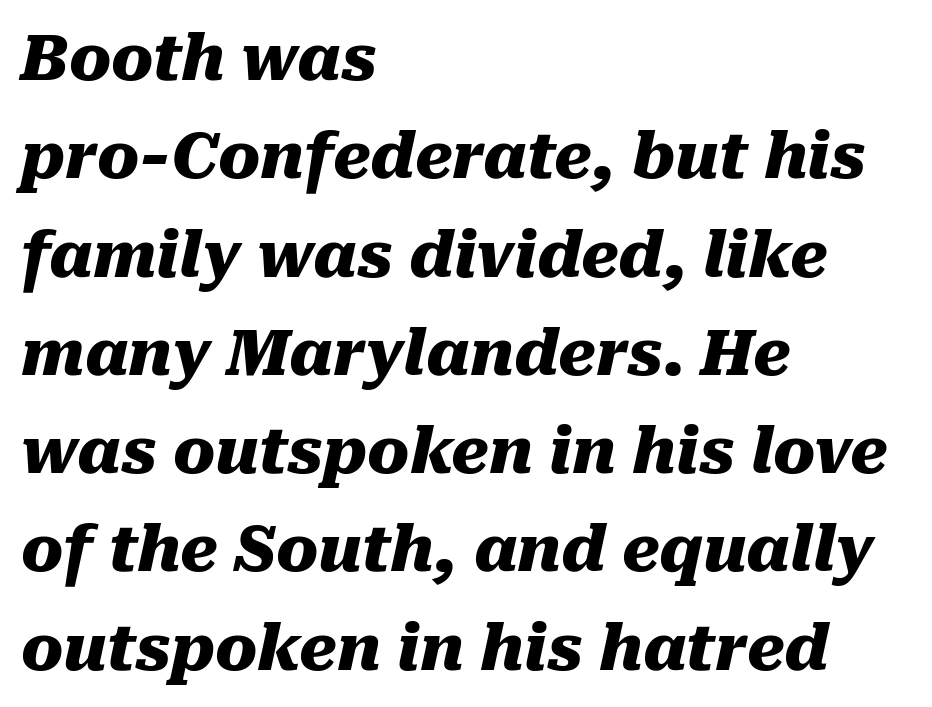
The image shows 63 px heavy type, italic (leaning right); set left-aligned, normal line spacing (1.56x), normal letter spacing, not underlined; medium stroke contrast and a medium x-height.
